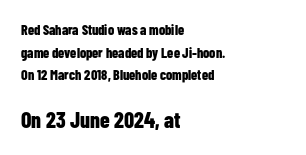
{"italic": "no", "bold": "yes", "underline": "no", "align": "left", "line_spacing": "normal", "line_spacing_ratio": 1.61, "letter_spacing": "normal", "letter_spacing_em": 0.0, "larger_block": "second", "size_ratio": 1.57, "glyph_px": 22}
